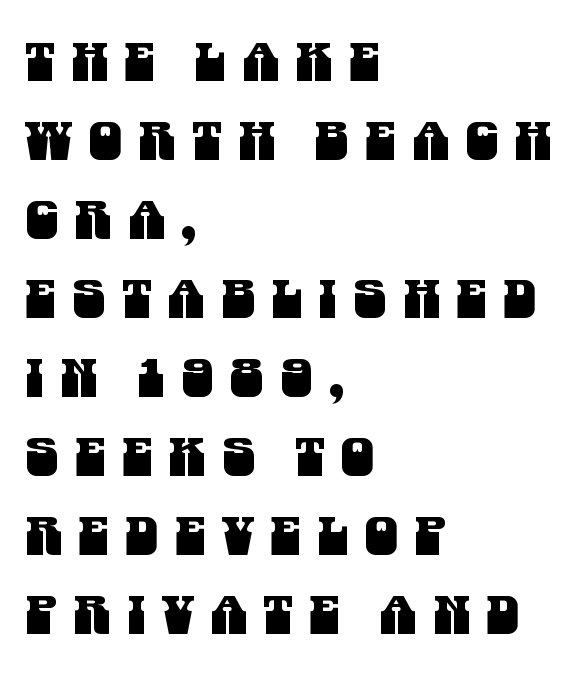
Short note: letters widely spaced. The passage shown stacks its lines at a standard gap. In terms of letterform style, serifs are entirely absent. A bare baseline throughout the passage. You could not count columns in this text — the font is proportionally spaced. Reading down the block, your eye returns to a fixed left position each line.
